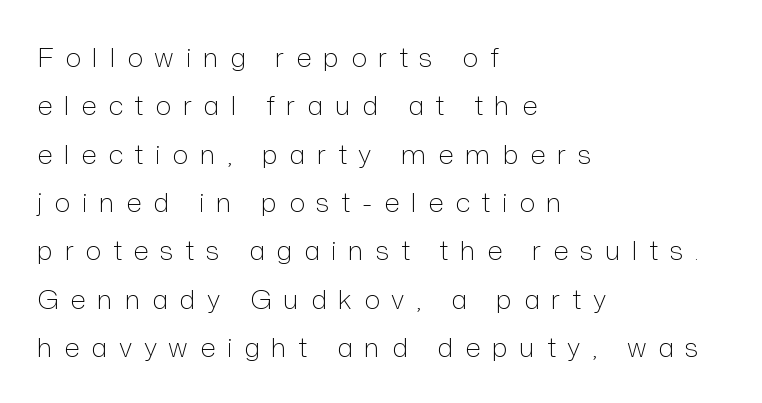
Vertical strokes here are truly vertical. Where is the straight margin? On the left. Descenders are the only things crossing below the line. In terms of letterspacing, this is a distinctly airy, spread setting.
